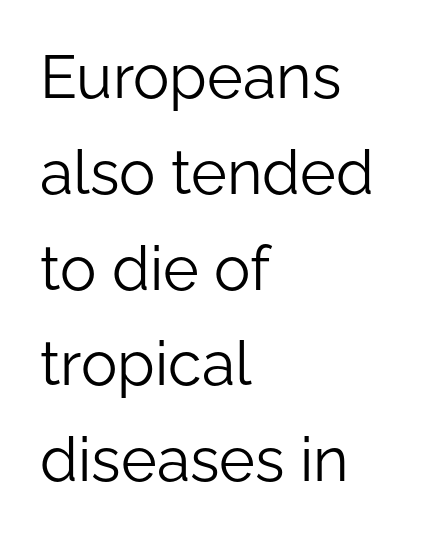
Q: Is the text bold? A: No.
Q: Is the text italic (slanted)? A: No, it is upright.
Q: Is the typeface a serif or a sans-serif typeface? A: Sans-serif.
Q: Is the text underlined? A: No.
Q: How is the paragraph aligned? A: Left-aligned.
Q: Is the spacing between letters normal or unusually wide? A: Normal.
Q: Is the spacing between lines tight, normal or loose? A: Normal.
Q: Width (condensed, normal, or wide)? A: Normal.
Q: Stroke contrast? A: Low.
Q: x-height? A: Medium.
Q: Monospaced? A: No.
